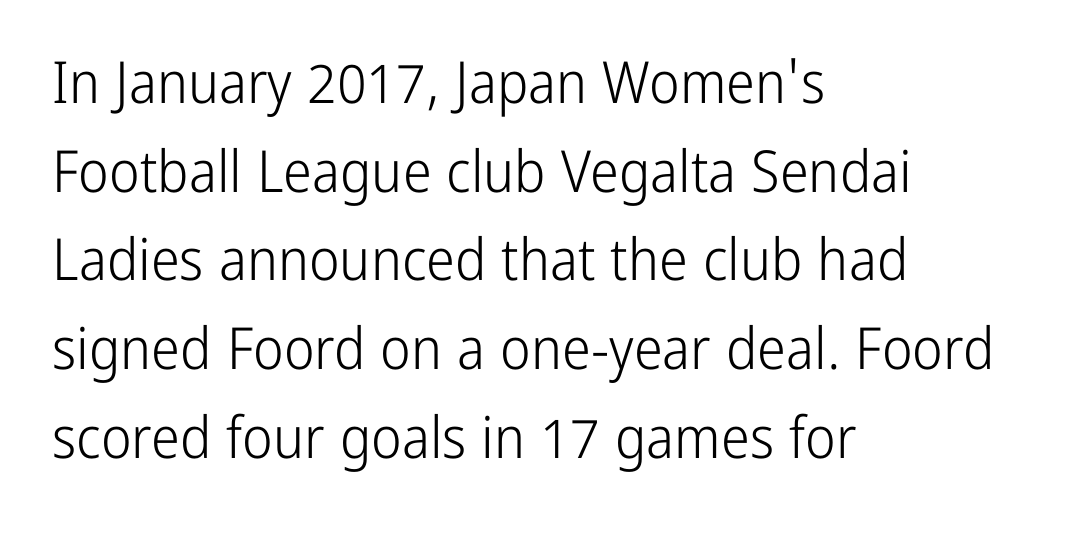
{"serif": "no", "italic": "no", "bold": "no", "weight": "light", "width": "condensed", "stroke_contrast": "low", "x_height": "medium", "monospaced": "no", "underline": "no", "align": "left", "line_spacing": "normal", "line_spacing_ratio": 1.53, "letter_spacing": "normal", "letter_spacing_em": 0.0, "glyph_px": 58}
